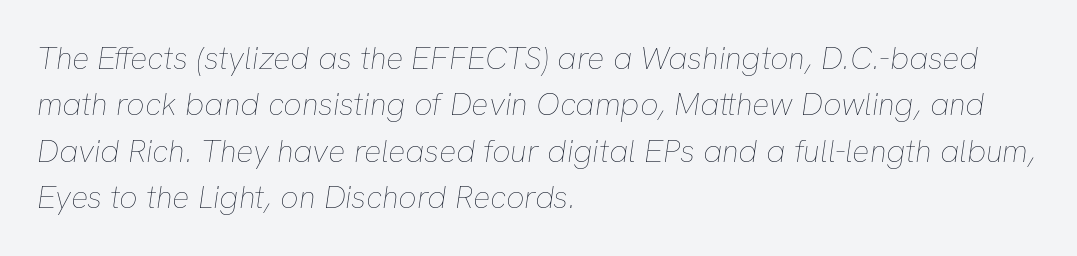
Q: Is the text bold? A: No.
Q: Is the text italic (slanted)? A: Yes, it leans right by about 8 degrees.
Q: Is the text underlined? A: No.
Q: How is the paragraph aligned? A: Left-aligned.
Q: Is the spacing between letters normal or unusually wide? A: Normal.
Q: Is the spacing between lines tight, normal or loose? A: Normal.
Q: Width (condensed, normal, or wide)? A: Normal.
Q: Stroke contrast? A: Low.
Q: x-height? A: Medium.
Q: Monospaced? A: No.
